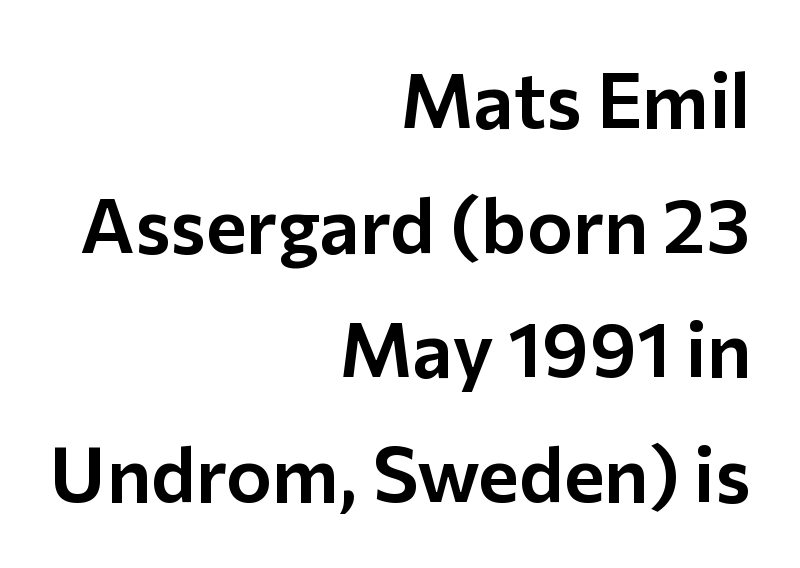
Q: Is the text italic (slanted)? A: No, it is upright.
Q: Is the typeface a serif or a sans-serif typeface? A: Sans-serif.
Q: Is the text underlined? A: No.
Q: How is the paragraph aligned? A: Right-aligned.
Q: Is the spacing between letters normal or unusually wide? A: Normal.
Q: Is the spacing between lines tight, normal or loose? A: Normal.
Q: Width (condensed, normal, or wide)? A: Normal.
Q: Stroke contrast? A: Low.
Q: x-height? A: Medium.
Q: Monospaced? A: No.
